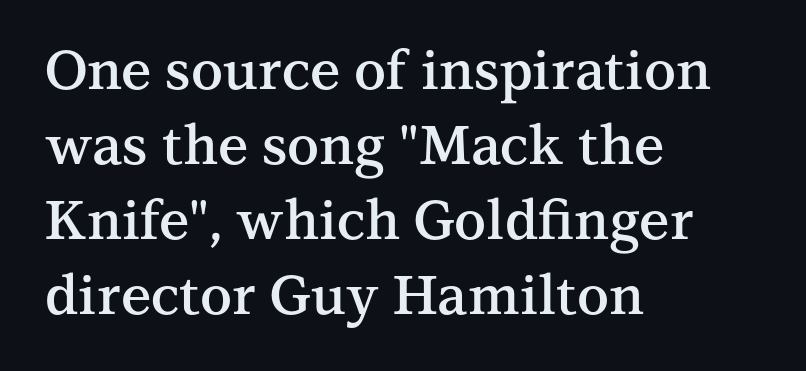
Q: Is the text bold? A: Semi-bold.
Q: Is the text italic (slanted)? A: No, it is upright.
Q: Is the typeface a serif or a sans-serif typeface? A: Serif.
Q: Is the text underlined? A: No.
Q: How is the paragraph aligned? A: Left-aligned.
Q: Is the spacing between letters normal or unusually wide? A: Normal.
Q: Is the spacing between lines tight, normal or loose? A: Normal.
Q: Width (condensed, normal, or wide)? A: Normal.
Q: Stroke contrast? A: Medium.
Q: x-height? A: Medium.
Q: Monospaced? A: No.
